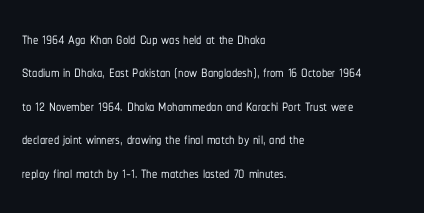
{"italic": "no", "underline": "no", "align": "left", "line_spacing": "normal", "line_spacing_ratio": 1.59, "letter_spacing": "normal", "letter_spacing_em": 0.0, "glyph_px": 21}
